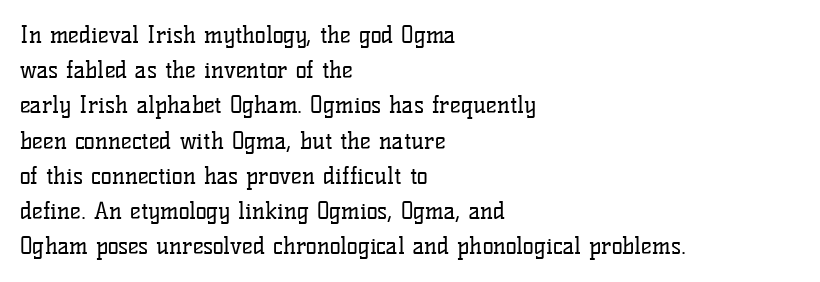
A typesetter would call this leading conventional body-copy spacing. Casual observation: everything's shoved over to the left. Counters stay open thanks to moderate or lighter strokes. The lettering stays uniformly vertical, giving the passage a roman look. No extra tracking has been applied to these lines. The gap between lines stays unmarked.
